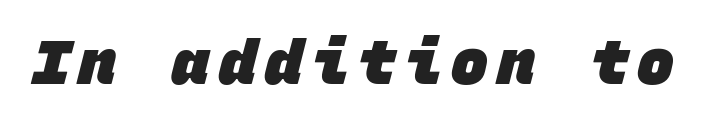
{"serif": "no", "bold": "yes", "weight": "heavy", "width": "normal", "stroke_contrast": "low", "x_height": "large", "monospaced": "yes", "underline": "no", "glyph_px": 62}
